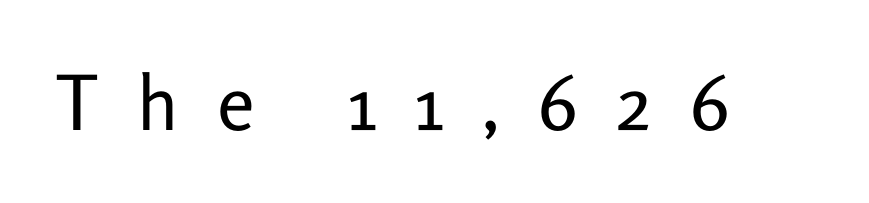
Q: Is the text bold? A: No.
Q: Is the text italic (slanted)? A: No, it is upright.
Q: Is the typeface a serif or a sans-serif typeface? A: Sans-serif.
Q: Is the text underlined? A: No.
Q: Is the spacing between letters normal or unusually wide? A: Unusually wide.
Q: Width (condensed, normal, or wide)? A: Normal.
Q: Stroke contrast? A: Low.
Q: x-height? A: Medium.
Q: Monospaced? A: No.
